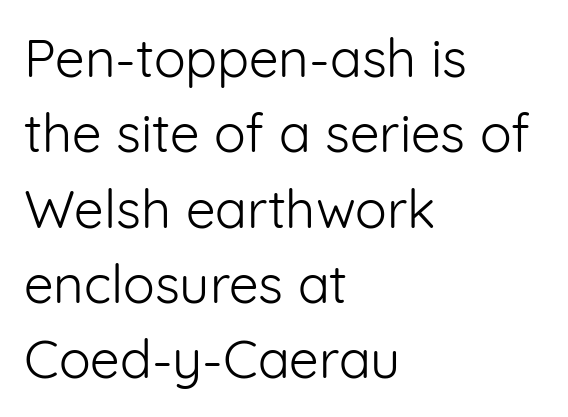
{"serif": "no", "italic": "no", "bold": "no", "weight": "light", "width": "normal", "stroke_contrast": "low", "x_height": "medium", "monospaced": "no", "underline": "no", "align": "left", "line_spacing": "normal", "line_spacing_ratio": 1.42, "letter_spacing": "normal", "letter_spacing_em": 0.0, "glyph_px": 53}
